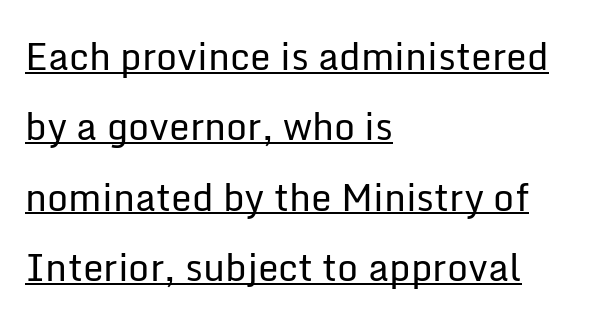
Q: Is the text bold? A: No.
Q: Is the text italic (slanted)? A: No, it is upright.
Q: Is the typeface a serif or a sans-serif typeface? A: Sans-serif.
Q: Is the text underlined? A: Yes.
Q: How is the paragraph aligned? A: Left-aligned.
Q: Is the spacing between letters normal or unusually wide? A: Normal.
Q: Is the spacing between lines tight, normal or loose? A: Loose.
Q: Width (condensed, normal, or wide)? A: Normal.
Q: Stroke contrast? A: Low.
Q: x-height? A: Medium.
Q: Monospaced? A: No.
